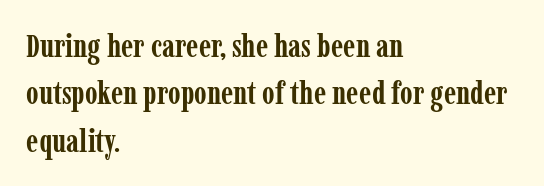
You'd pick this weight for a headline — it's a proper bold. The glyphs in this specimen are seriffed. Proportional: the letters do not fall into vertical columns. The paragraph shown leans on its left margin. Quick note: underline off. In terms of posture, this sample is upright.
